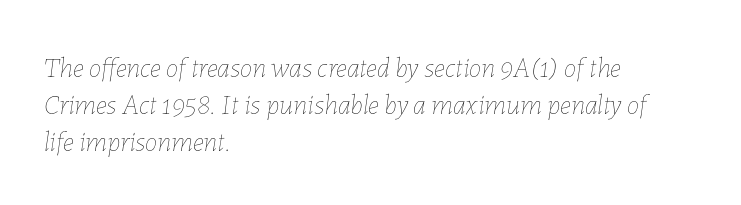
The image shows 28 px thin type, italic (leaning right); set left-aligned, normal line spacing (1.33x), normal letter spacing, not underlined; low stroke contrast and a medium x-height.
